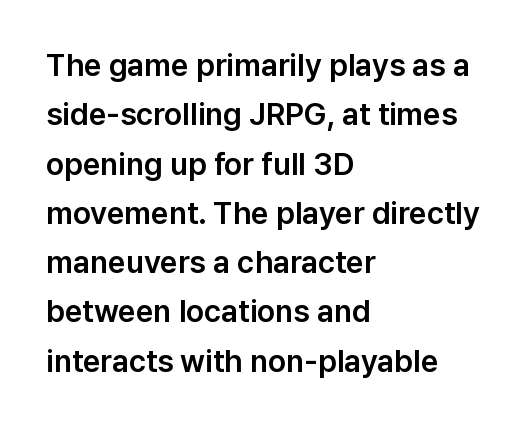
{"serif": "no", "italic": "no", "width": "normal", "stroke_contrast": "low", "x_height": "medium", "monospaced": "no", "underline": "no", "align": "left", "line_spacing": "normal", "line_spacing_ratio": 1.59, "letter_spacing": "normal", "letter_spacing_em": 0.0, "glyph_px": 31}
